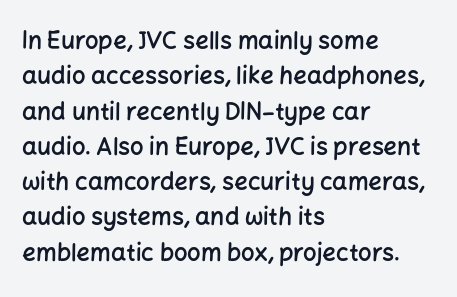
{"italic": "no", "bold": "semi", "underline": "no", "align": "left", "line_spacing": "normal", "line_spacing_ratio": 1.47, "letter_spacing": "normal", "letter_spacing_em": 0.0, "glyph_px": 24}
